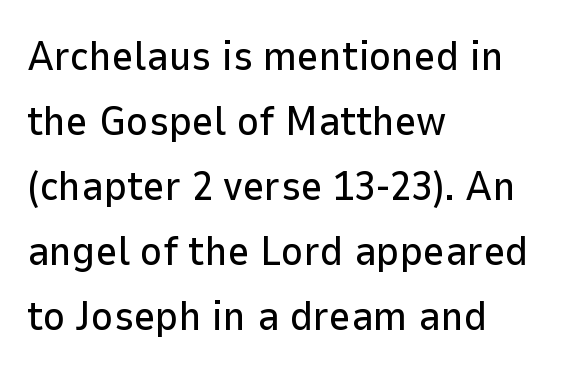
{"serif": "no", "italic": "no", "width": "normal", "stroke_contrast": "low", "x_height": "medium", "monospaced": "no", "underline": "no", "align": "left", "line_spacing": "normal", "line_spacing_ratio": 1.55, "letter_spacing": "normal", "letter_spacing_em": 0.0, "glyph_px": 42}
